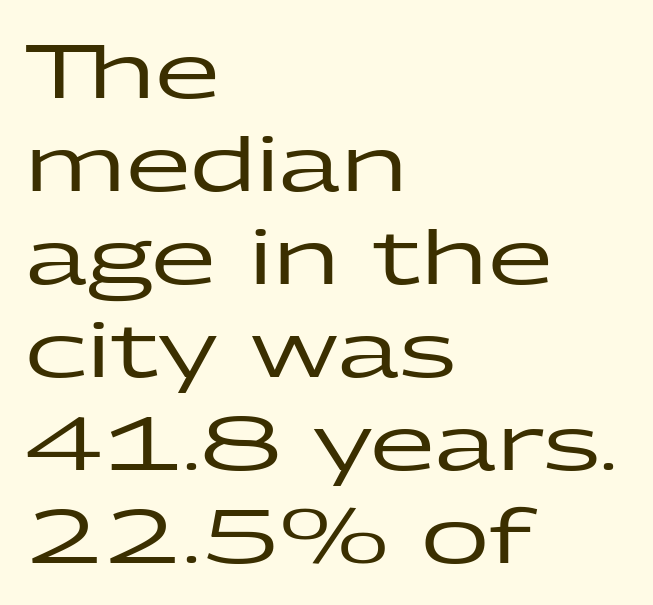
Q: Is the text italic (slanted)? A: No, it is upright.
Q: Is the typeface a serif or a sans-serif typeface? A: Sans-serif.
Q: Is the text underlined? A: No.
Q: How is the paragraph aligned? A: Left-aligned.
Q: Is the spacing between letters normal or unusually wide? A: Normal.
Q: Width (condensed, normal, or wide)? A: Wide.
Q: Stroke contrast? A: Low.
Q: x-height? A: Medium.
Q: Monospaced? A: No.
